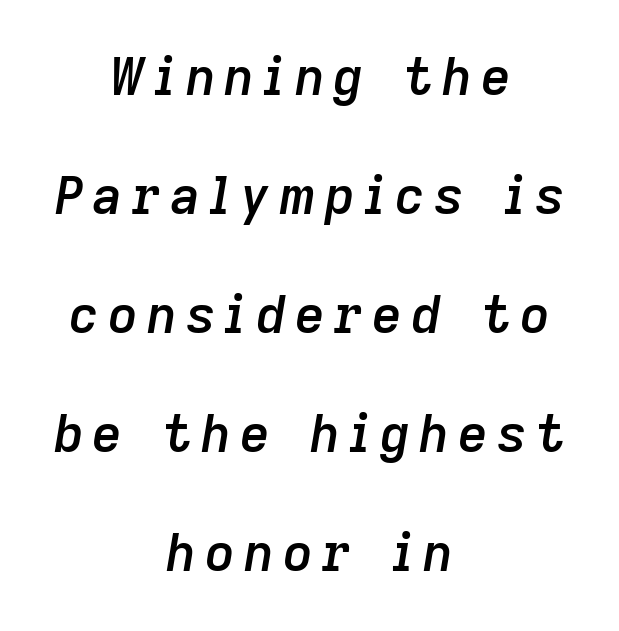
Q: Is the text bold? A: Semi-bold.
Q: Is the text italic (slanted)? A: Yes, it leans right by about 9 degrees.
Q: Is the text underlined? A: No.
Q: How is the paragraph aligned? A: Centered.
Q: Is the spacing between lines tight, normal or loose? A: Loose.
Q: Width (condensed, normal, or wide)? A: Normal.
Q: Stroke contrast? A: Low.
Q: x-height? A: Medium.
Q: Monospaced? A: No.
